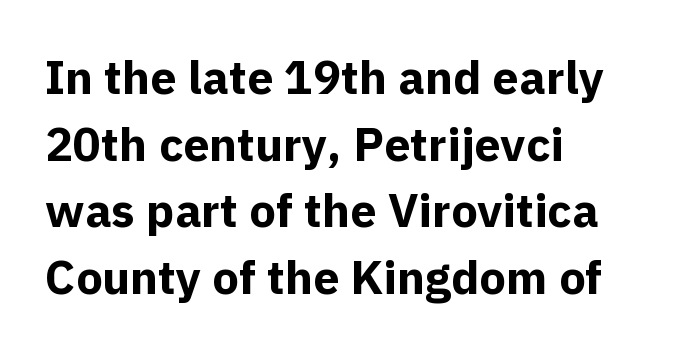
Q: Is the text bold? A: Yes.
Q: Is the text italic (slanted)? A: No, it is upright.
Q: Is the typeface a serif or a sans-serif typeface? A: Sans-serif.
Q: Is the text underlined? A: No.
Q: How is the paragraph aligned? A: Left-aligned.
Q: Is the spacing between letters normal or unusually wide? A: Normal.
Q: Is the spacing between lines tight, normal or loose? A: Normal.
Q: Width (condensed, normal, or wide)? A: Normal.
Q: x-height? A: Medium.
Q: Monospaced? A: No.
